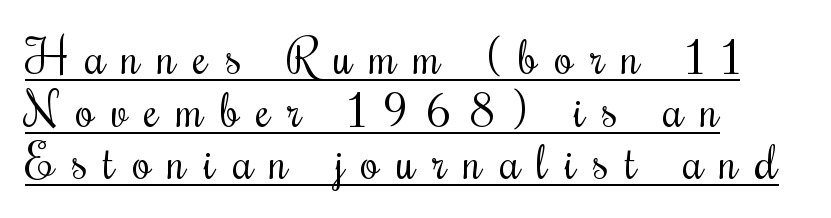
The image shows 47 px regular-weight, condensed type; set left-aligned, tight line spacing (1.12x), unusually wide letter spacing (+0.37 em), underlined; medium stroke contrast and a small x-height.
